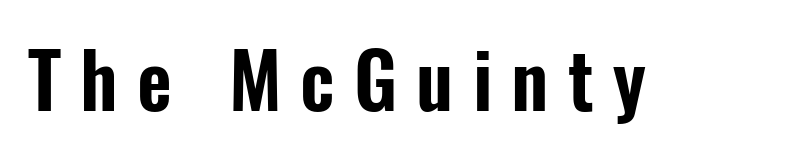
The image shows 76 px condensed sans-serif type, upright; set unusually wide letter spacing (+0.25 em), not underlined; low stroke contrast and a medium x-height.
